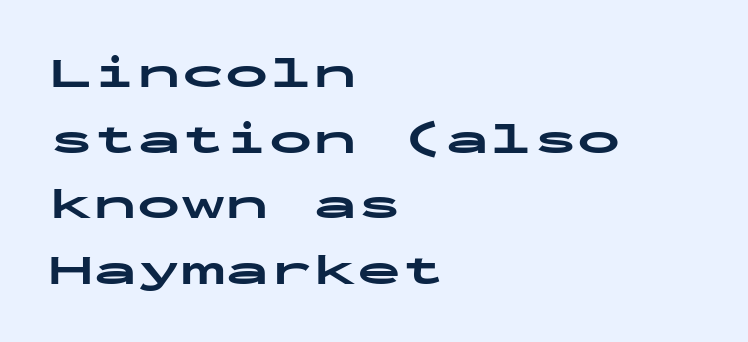
A classic flush-left, rag-right setting is used for this passage. Rule under the text: the space is simply empty. Is this a sans? Yes — the strokes have no serifs. Posture: straight, roman, zero tilt. Each word holds together tightly as a unit, with standard inter-letter gaps. Is this a fixed-width face? Yes — each glyph sits in an identical cell.
